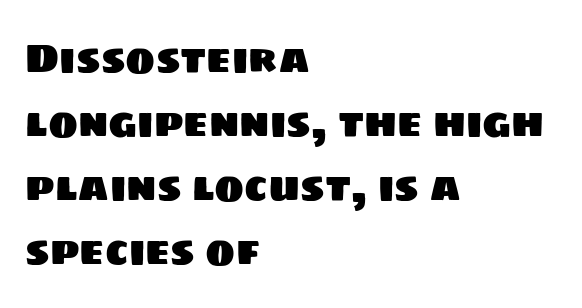
What stands out about the letter spacing? Nothing — it is the standard amount. The lines are quadded left. The space beneath each line is pristine and unruled. Type style note: lacks serifs. Varying glyph widths throughout — classic text-font behaviour. Evenly set lines give the paragraph a standard silhouette.
